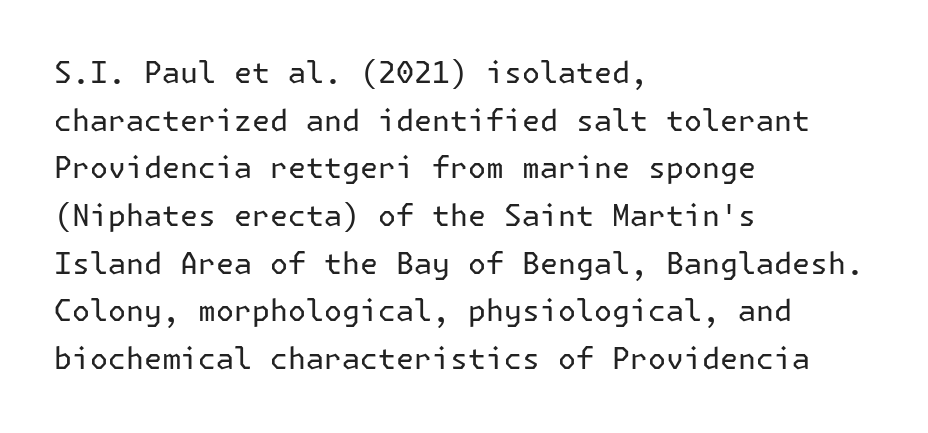
{"serif": "no", "italic": "no", "bold": "no", "weight": "regular", "width": "normal", "stroke_contrast": "low", "x_height": "medium", "underline": "no", "align": "left", "line_spacing": "normal", "line_spacing_ratio": 1.59, "letter_spacing": "normal", "letter_spacing_em": 0.0, "glyph_px": 30}
